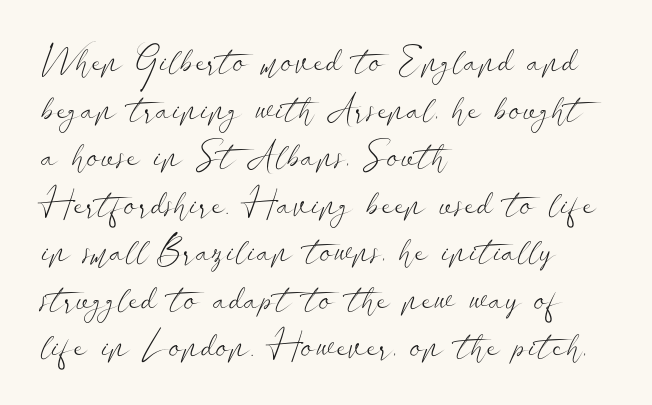
Q: Is the text bold? A: No.
Q: Is the text italic (slanted)? A: Yes.
Q: Is the typeface a serif or a sans-serif typeface? A: Sans-serif.
Q: Is the text underlined? A: No.
Q: How is the paragraph aligned? A: Left-aligned.
Q: Is the spacing between letters normal or unusually wide? A: Normal.
Q: Is the spacing between lines tight, normal or loose? A: Normal.
Q: Width (condensed, normal, or wide)? A: Wide.
Q: Stroke contrast? A: Low.
Q: x-height? A: Small.
Q: Monospaced? A: No.
